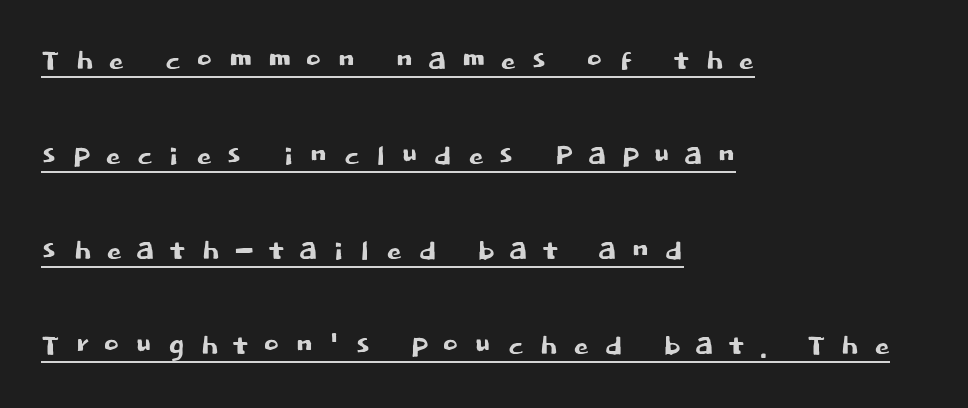
The image shows 39 px sans-serif type, upright; set left-aligned, loose line spacing (2.44x), unusually wide letter spacing (+0.36 em), underlined; low stroke contrast and a large x-height.
